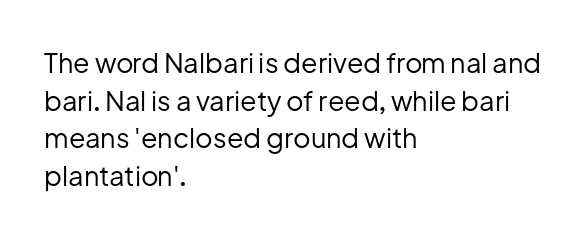
Q: Is the text bold? A: No.
Q: Is the text italic (slanted)? A: No, it is upright.
Q: Is the text underlined? A: No.
Q: How is the paragraph aligned? A: Left-aligned.
Q: Is the spacing between letters normal or unusually wide? A: Normal.
Q: Is the spacing between lines tight, normal or loose? A: Normal.
